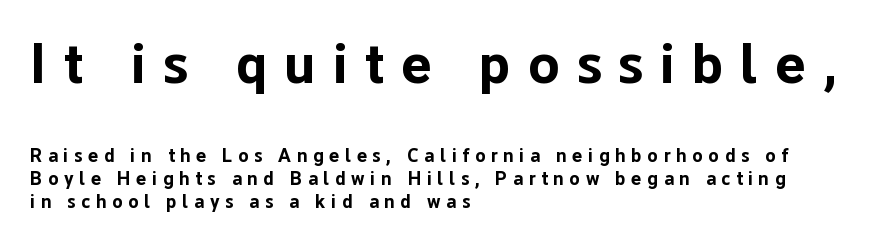
The image shows 57 px bold sans-serif type, upright; set left-aligned, line spacing 1.2x, unusually wide letter spacing (+0.3 em), not underlined; the first (top) block is 3.0x larger; low stroke contrast and a medium x-height.
